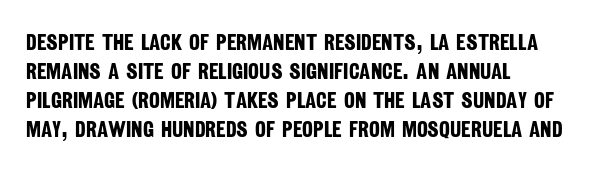
The image shows 23 px bold type; set left-aligned, normal line spacing (1.26x), normal letter spacing, not underlined.
